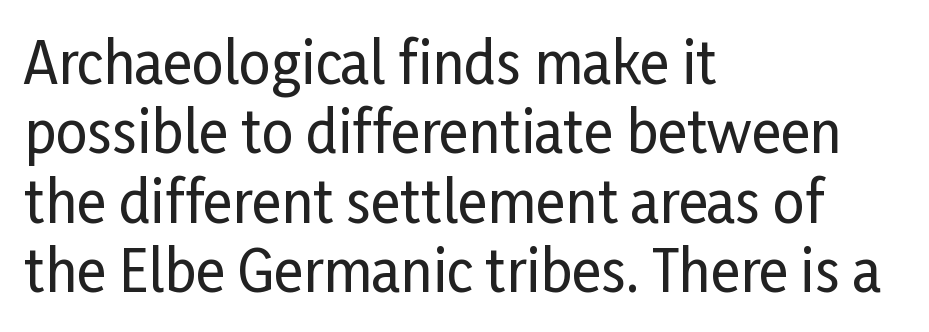
{"serif": "no", "italic": "no", "width": "condensed", "stroke_contrast": "low", "x_height": "medium", "monospaced": "no", "underline": "no", "align": "left", "line_spacing_ratio": 1.24, "letter_spacing": "normal", "letter_spacing_em": 0.0, "glyph_px": 56}
